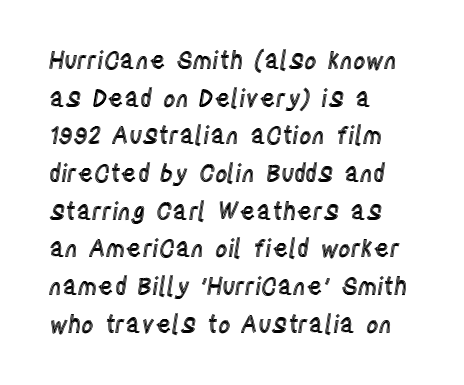
Students, observe: this is what conventionally led text looks like. Horizontally, the lines are justified to the leading edge only. The type is set solid horizontally, with unmodified tracking. The baseline area is clear.
